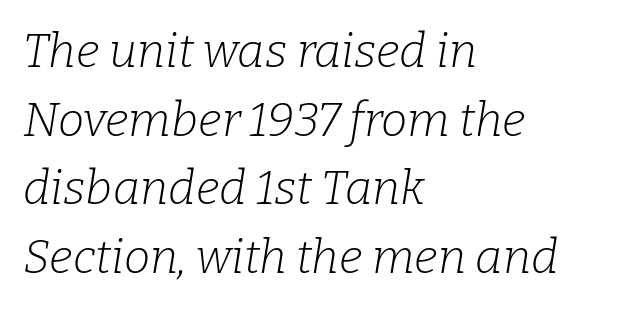
Q: Is the text bold? A: No.
Q: Is the text italic (slanted)? A: Yes, it leans right by about 9 degrees.
Q: Is the typeface a serif or a sans-serif typeface? A: Serif.
Q: Is the text underlined? A: No.
Q: How is the paragraph aligned? A: Left-aligned.
Q: Is the spacing between letters normal or unusually wide? A: Normal.
Q: Is the spacing between lines tight, normal or loose? A: Normal.
Q: Width (condensed, normal, or wide)? A: Normal.
Q: Stroke contrast? A: Low.
Q: x-height? A: Medium.
Q: Monospaced? A: No.
